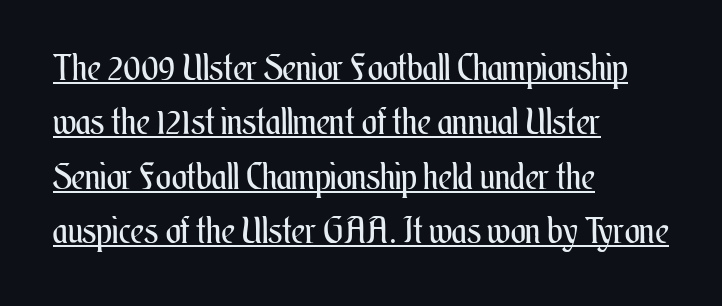
{"italic": "no", "bold": "no", "weight": "regular", "width": "condensed", "stroke_contrast": "medium", "x_height": "small", "monospaced": "no", "underline": "yes", "align": "left", "line_spacing": "normal", "line_spacing_ratio": 1.51, "letter_spacing": "normal", "letter_spacing_em": 0.0, "glyph_px": 36}
